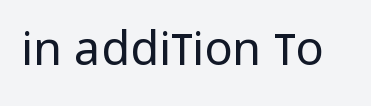
The image shows 47 px regular-weight, condensed sans-serif type, upright; set normal letter spacing, not underlined; low stroke contrast and a large x-height.
